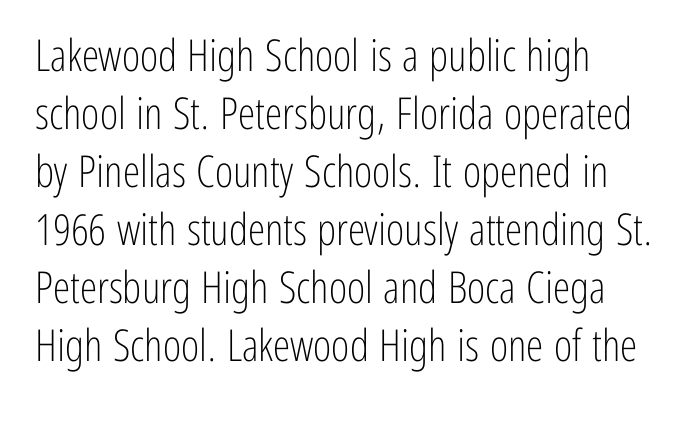
Q: Is the text bold? A: No.
Q: Is the text italic (slanted)? A: No, it is upright.
Q: Is the typeface a serif or a sans-serif typeface? A: Sans-serif.
Q: Is the text underlined? A: No.
Q: How is the paragraph aligned? A: Left-aligned.
Q: Is the spacing between letters normal or unusually wide? A: Normal.
Q: Is the spacing between lines tight, normal or loose? A: Normal.
Q: Width (condensed, normal, or wide)? A: Condensed.
Q: Stroke contrast? A: Low.
Q: x-height? A: Medium.
Q: Monospaced? A: No.
